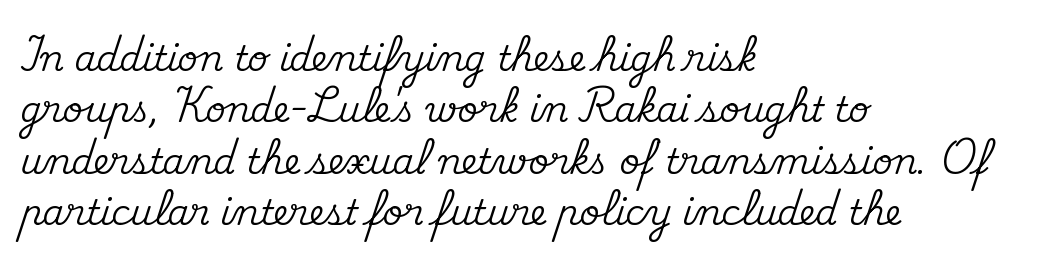
{"serif": "yes", "width": "normal", "stroke_contrast": "medium", "x_height": "small", "monospaced": "no", "underline": "no", "align": "left", "line_spacing": "normal", "line_spacing_ratio": 1.47, "letter_spacing": "normal", "letter_spacing_em": 0.0, "glyph_px": 35}
